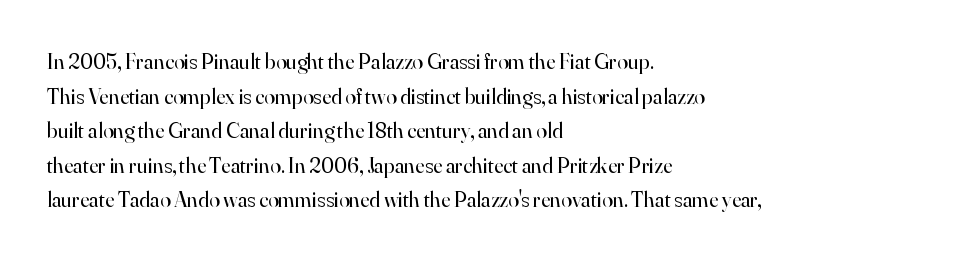
{"italic": "no", "bold": "no", "underline": "no", "align": "left", "line_spacing": "normal", "line_spacing_ratio": 1.57, "letter_spacing": "normal", "letter_spacing_em": 0.0, "glyph_px": 22}
